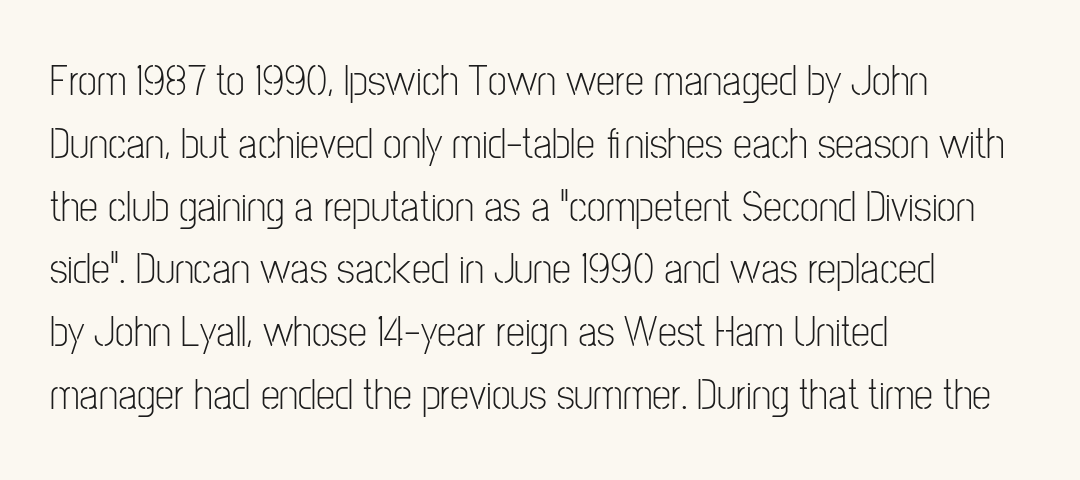
The image shows 43 px light, condensed sans-serif type, upright; set left-aligned, normal line spacing (1.46x), normal letter spacing, not underlined; low stroke contrast and a medium x-height.
